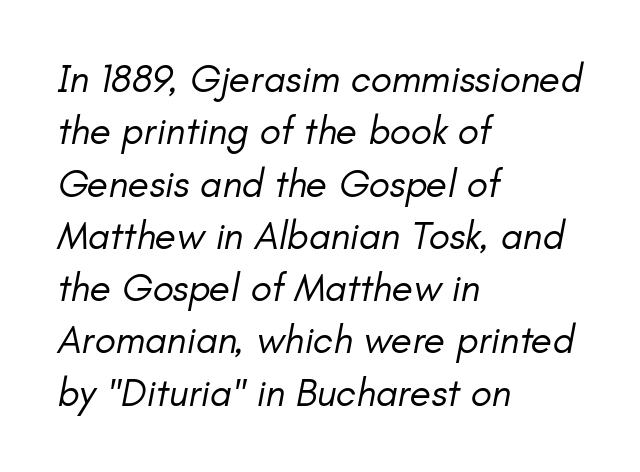
Q: Is the text bold? A: No.
Q: Is the text italic (slanted)? A: Yes, it leans right by about 11 degrees.
Q: Is the text underlined? A: No.
Q: How is the paragraph aligned? A: Left-aligned.
Q: Is the spacing between letters normal or unusually wide? A: Normal.
Q: Is the spacing between lines tight, normal or loose? A: Normal.
Q: Width (condensed, normal, or wide)? A: Normal.
Q: Stroke contrast? A: Low.
Q: x-height? A: Small.
Q: Monospaced? A: No.
